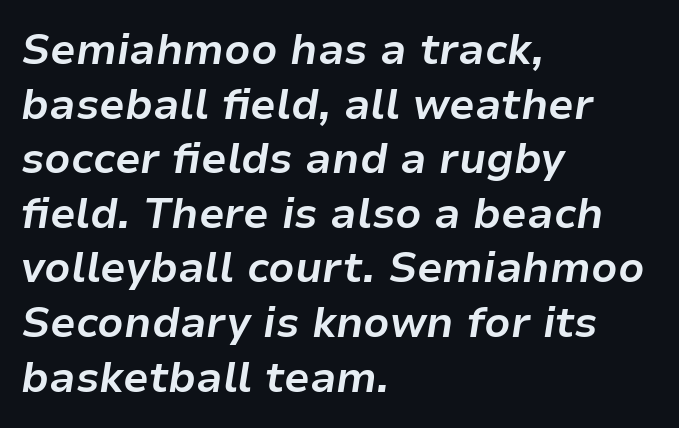
The rendering uses a moderate line-height, typical for paragraphs. The passage shown has conventional tracking throughout. The face used here is proportionally spaced, like ordinary book or web type. Compared with a centered layout, this one pins lines to the left instead. The whole block is typeset with a tilt.
